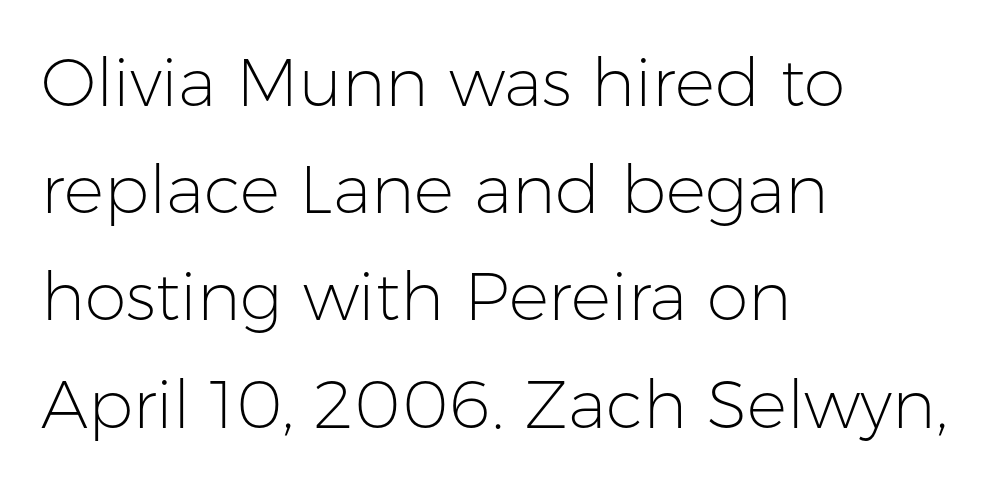
Q: Is the text bold? A: No.
Q: Is the text italic (slanted)? A: No, it is upright.
Q: Is the typeface a serif or a sans-serif typeface? A: Sans-serif.
Q: Is the text underlined? A: No.
Q: How is the paragraph aligned? A: Left-aligned.
Q: Is the spacing between letters normal or unusually wide? A: Normal.
Q: Is the spacing between lines tight, normal or loose? A: Normal.
Q: Width (condensed, normal, or wide)? A: Normal.
Q: Stroke contrast? A: Low.
Q: x-height? A: Medium.
Q: Monospaced? A: No.
